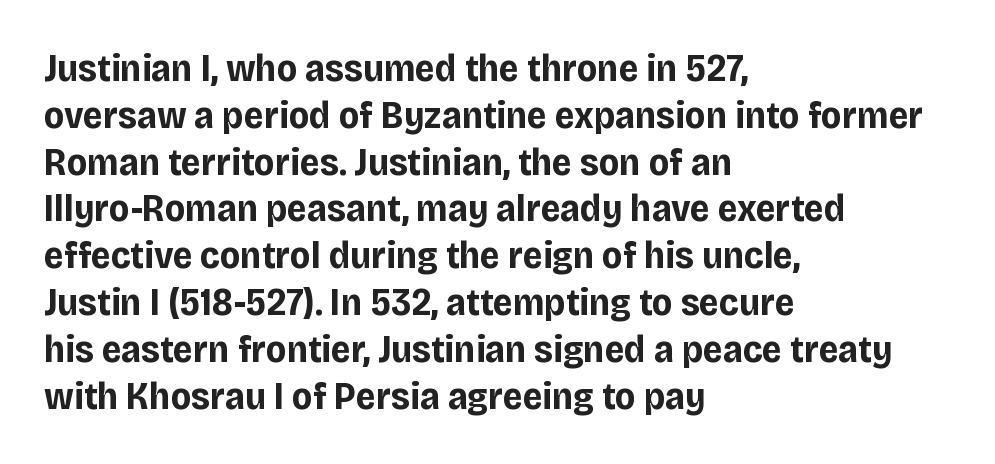
Ordinary non-slanted type is in use. Regarding serifs, this sample does without them. Stroke thickness is high; the sample reads as a true bold. The paragraph has a hard left edge and a soft right edge. Note the varied advance widths — an 'i' is clearly narrower than an 'm'. In terms of letterspacing, this is plain default setting.
